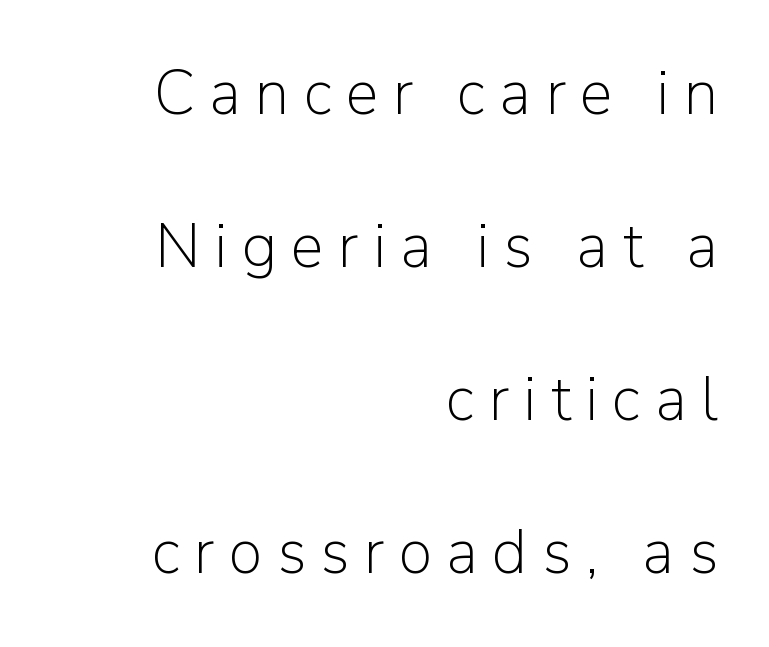
Q: Is the text bold? A: No.
Q: Is the text italic (slanted)? A: No, it is upright.
Q: Is the typeface a serif or a sans-serif typeface? A: Sans-serif.
Q: Is the text underlined? A: No.
Q: How is the paragraph aligned? A: Right-aligned.
Q: Is the spacing between letters normal or unusually wide? A: Unusually wide.
Q: Is the spacing between lines tight, normal or loose? A: Loose.
Q: Width (condensed, normal, or wide)? A: Normal.
Q: Stroke contrast? A: Low.
Q: x-height? A: Medium.
Q: Monospaced? A: No.
